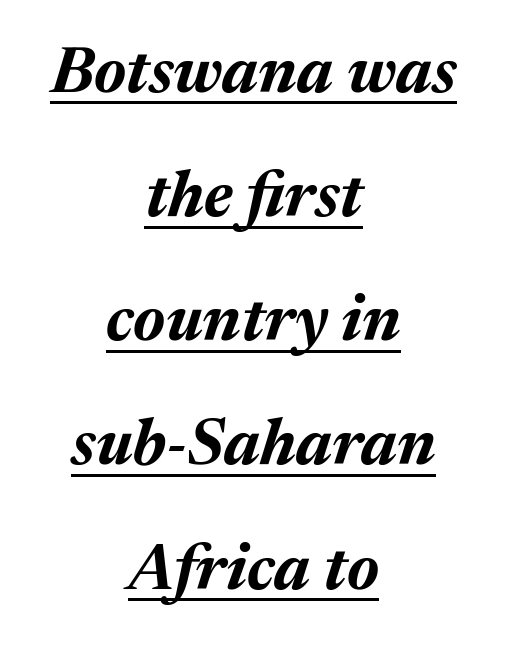
It's the slanting kind of type. Here the glyphs are tracked normally, forming tight word shapes. Has an underline been added? It has. Character widths vary here, with narrow letters taking less room than wide ones.
